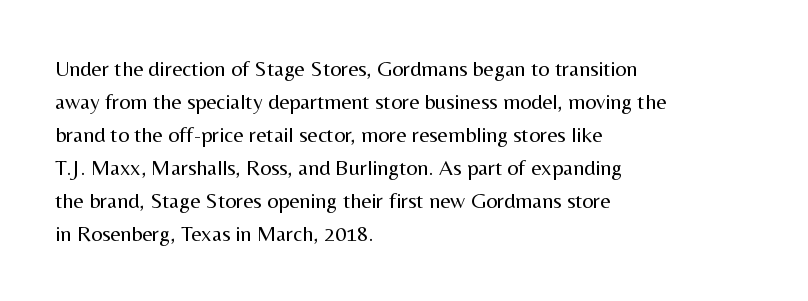
{"italic": "no", "bold": "no", "underline": "no", "align": "left", "line_spacing": "normal", "line_spacing_ratio": 1.5, "letter_spacing": "normal", "letter_spacing_em": 0.0, "glyph_px": 22}
